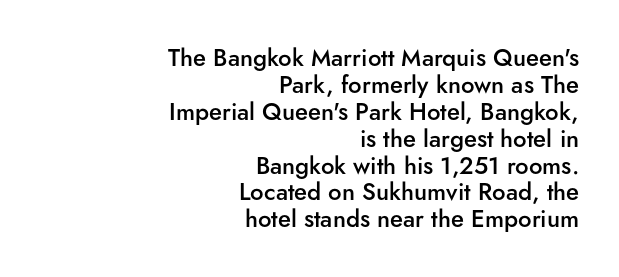
The image shows 24 px text type, upright; set right-aligned, tight line spacing (1.12x), normal letter spacing, not underlined.
